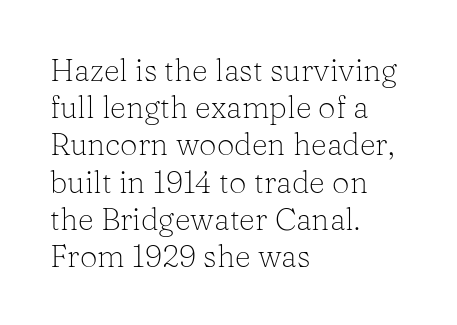
A classic flush-left, rag-right setting is used for this passage. What stands out about the letter spacing? Nothing — it is the standard amount. The characters display serif detailing at their extremities. A quiet, ordinary-to-light weight characterises the typeface. Underlining? Definitely not there. Ascenders rise straight up at ninety degrees.
